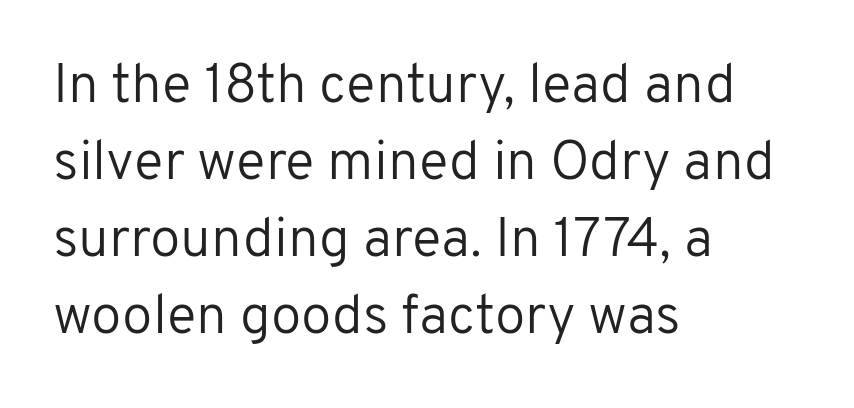
Has an underline been added? It has not. Do the characters align in a grid? No, the font is proportional. The font sits on the lighter half of the weight spectrum, regular included. Line starts are locked; line ends wander. The glyphs in this specimen are sans serif. Students, observe: this is what conventionally led text looks like.
